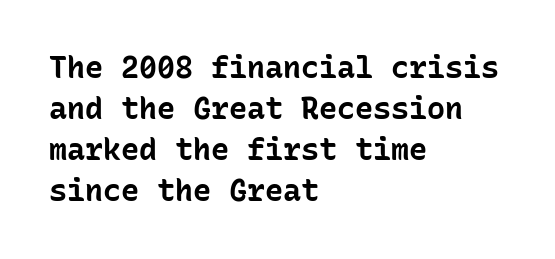
Q: Is the text bold? A: Yes.
Q: Is the text italic (slanted)? A: No, it is upright.
Q: Is the typeface a serif or a sans-serif typeface? A: Sans-serif.
Q: Is the text underlined? A: No.
Q: How is the paragraph aligned? A: Left-aligned.
Q: Is the spacing between letters normal or unusually wide? A: Normal.
Q: Is the spacing between lines tight, normal or loose? A: Normal.
Q: Width (condensed, normal, or wide)? A: Normal.
Q: Stroke contrast? A: Low.
Q: x-height? A: Medium.
Q: Monospaced? A: Yes.
